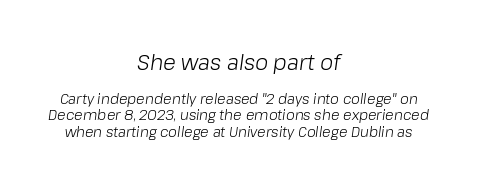
The image shows 21 px text type, italic (leaning right); set centered, line spacing 1.19x, normal letter spacing, not underlined; the first (top) block is 1.5x larger.
